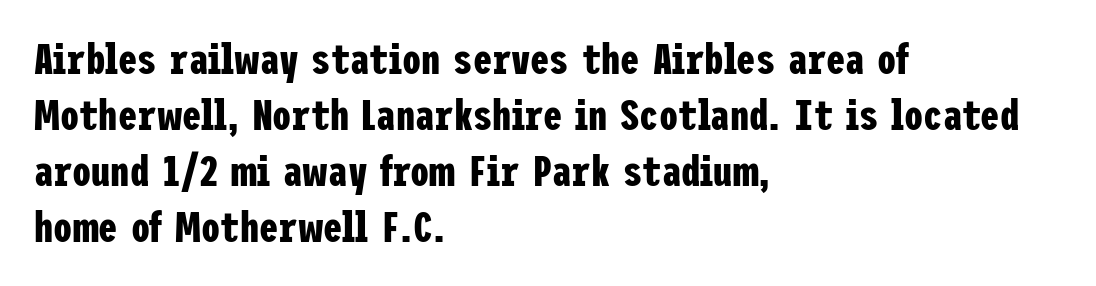
The baseline area is clear. One glance says typical: line gaps are just what's usual. Rendered with straight, roman letterforms. Weight check: bold — yes, fully. Students, note that the glyphs here touch the page at normal intervals. The font family rendered here belongs to the sans-serif group.
